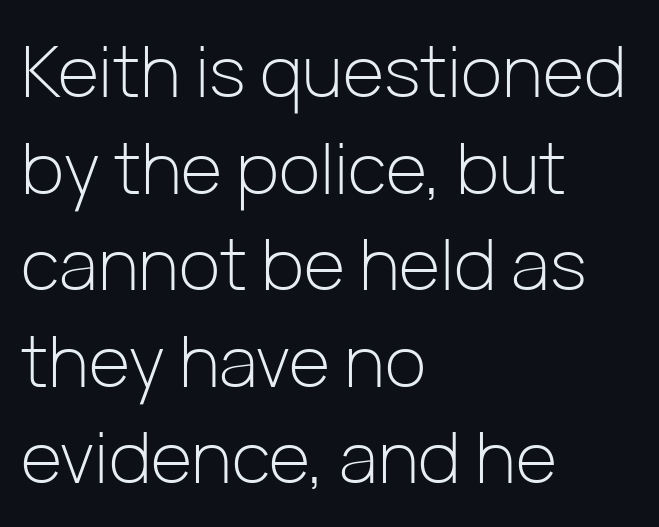
Q: Is the text bold? A: No.
Q: Is the text italic (slanted)? A: No, it is upright.
Q: Is the typeface a serif or a sans-serif typeface? A: Sans-serif.
Q: Is the text underlined? A: No.
Q: How is the paragraph aligned? A: Left-aligned.
Q: Is the spacing between letters normal or unusually wide? A: Normal.
Q: Is the spacing between lines tight, normal or loose? A: Normal.
Q: Width (condensed, normal, or wide)? A: Normal.
Q: Stroke contrast? A: Low.
Q: x-height? A: Medium.
Q: Monospaced? A: No.
